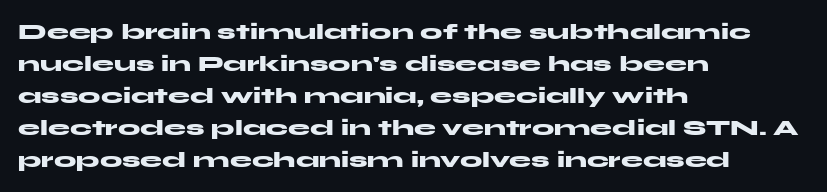
The image shows 22 px bold type, upright; set left-aligned, normal line spacing (1.45x), normal letter spacing, not underlined.
